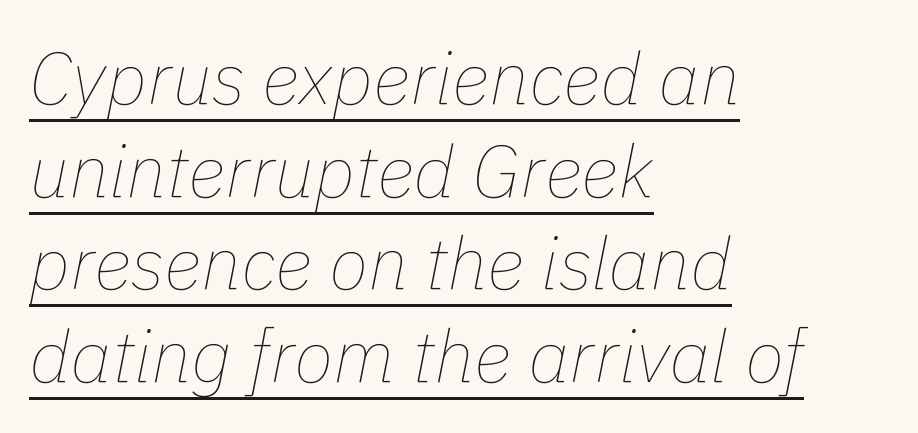
Summary of weight: not heavy and not bold. Horizontal alignment here is leftward, the default for most running prose. These lines sit exactly where default settings would place them. The font's italic variant was chosen for this text.
